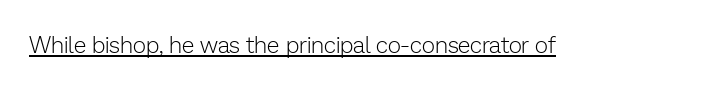
The image shows 23 px text type, upright; set normal letter spacing, underlined.
